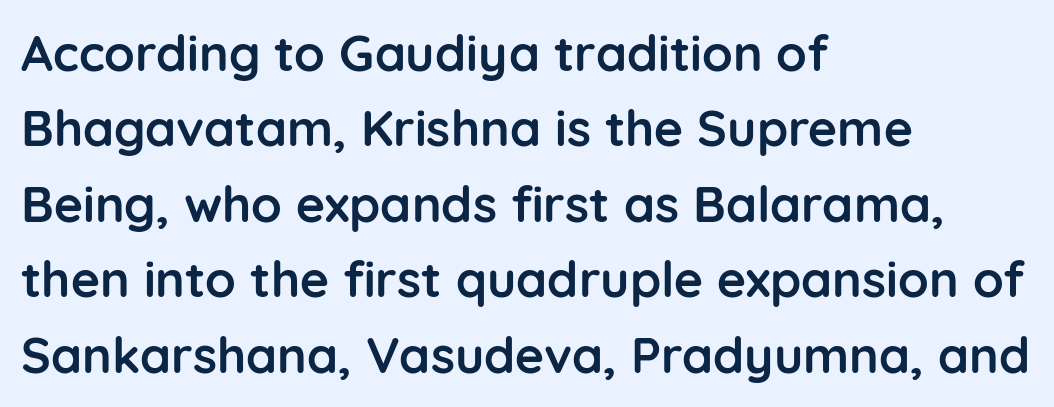
You can tell from the bare stems that sans-serif type was used. Compared with typical paragraphs, the rows here are spaced about the same. The face used here is proportionally spaced, like ordinary book or web type. Only glyphs here, with clear space below each row.
